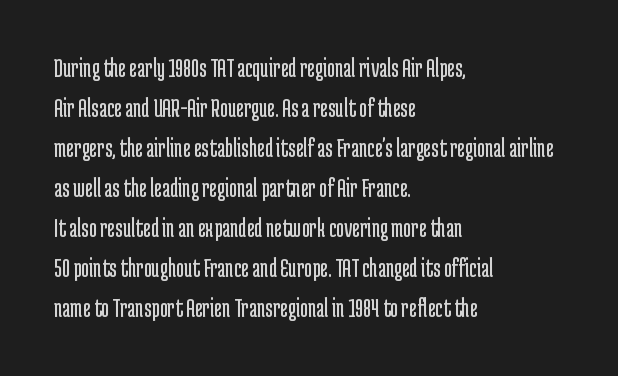
Q: Is the text bold? A: No.
Q: Is the text italic (slanted)? A: No, it is upright.
Q: Is the text underlined? A: No.
Q: How is the paragraph aligned? A: Left-aligned.
Q: Is the spacing between letters normal or unusually wide? A: Normal.
Q: Is the spacing between lines tight, normal or loose? A: Normal.
